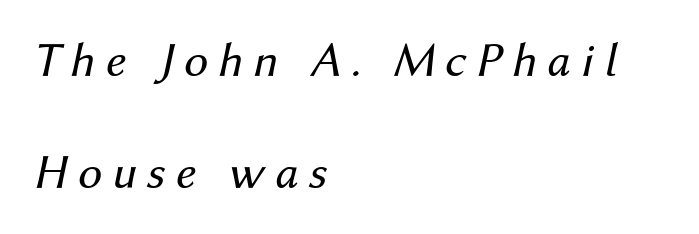
Q: Is the text bold? A: No.
Q: Is the text italic (slanted)? A: Yes, it leans right by about 12 degrees.
Q: Is the text underlined? A: No.
Q: How is the paragraph aligned? A: Left-aligned.
Q: Is the spacing between letters normal or unusually wide? A: Unusually wide.
Q: Is the spacing between lines tight, normal or loose? A: Loose.
Q: Width (condensed, normal, or wide)? A: Normal.
Q: Stroke contrast? A: Medium.
Q: x-height? A: Medium.
Q: Monospaced? A: No.
